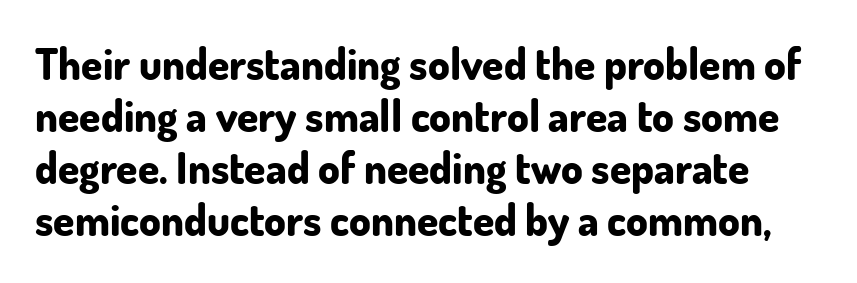
Q: Is the text bold? A: Yes.
Q: Is the text italic (slanted)? A: No, it is upright.
Q: Is the typeface a serif or a sans-serif typeface? A: Sans-serif.
Q: Is the text underlined? A: No.
Q: Is the spacing between letters normal or unusually wide? A: Normal.
Q: Width (condensed, normal, or wide)? A: Normal.
Q: Stroke contrast? A: Low.
Q: x-height? A: Small.
Q: Monospaced? A: No.
